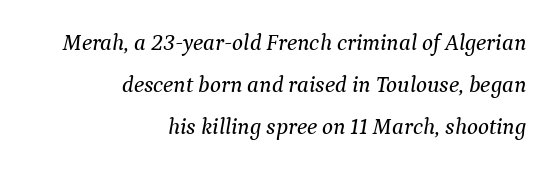
The image shows 23 px text type, italic (leaning right); set right-aligned, line spacing 1.83x, normal letter spacing, not underlined.
